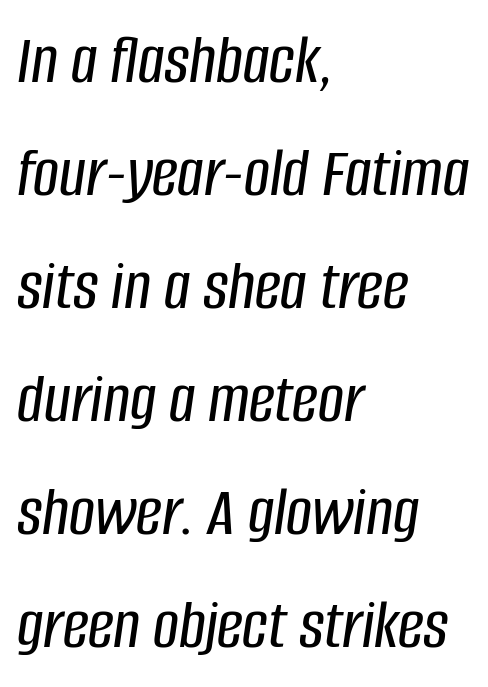
The image shows 72 px condensed type, italic (leaning right); set left-aligned, normal line spacing (1.57x), normal letter spacing, not underlined; low stroke contrast and a large x-height.
